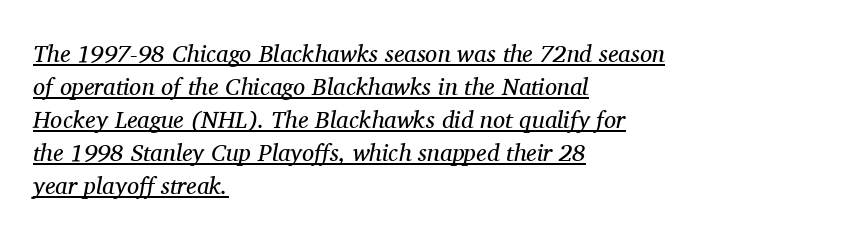
Q: Is the text bold? A: No.
Q: Is the text italic (slanted)? A: Yes, it leans right by about 11 degrees.
Q: Is the text underlined? A: Yes.
Q: How is the paragraph aligned? A: Left-aligned.
Q: Is the spacing between letters normal or unusually wide? A: Normal.
Q: Is the spacing between lines tight, normal or loose? A: Normal.
